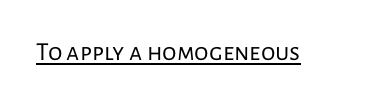
{"italic": "no", "bold": "no", "underline": "yes", "letter_spacing": "normal", "letter_spacing_em": 0.0, "glyph_px": 26}
